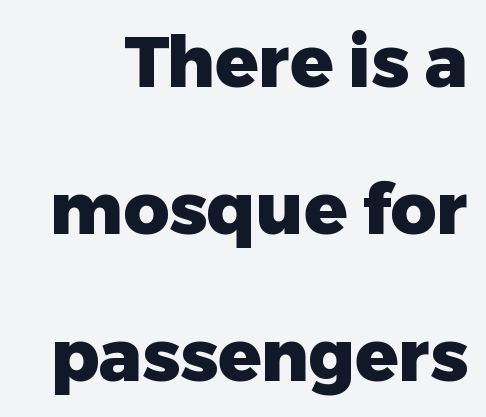
The image shows 71 px heavy sans-serif type, upright; set loose line spacing (2.07x), normal letter spacing, not underlined; low stroke contrast and a medium x-height.
